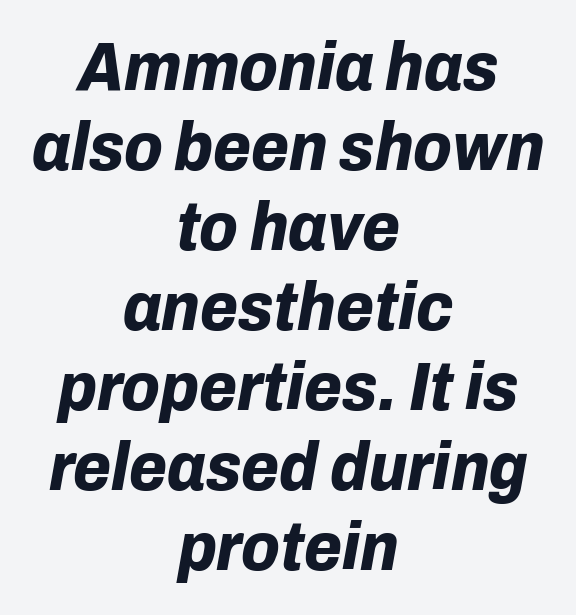
Looking at the ascenders, they clearly lean. The gap between lines stays unmarked. The strokes are fattened all the way to bold. The gaps between neighbouring characters are ordinary and unremarkable. Horizontally, the lines are justified to the midpoint only.
